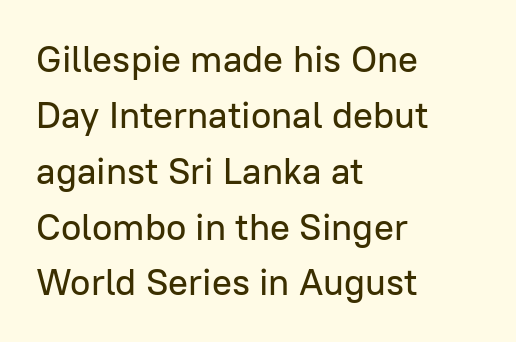
The image shows 37 px sans-serif type, upright; set left-aligned, normal line spacing (1.51x), normal letter spacing, not underlined; low stroke contrast and a medium x-height.
